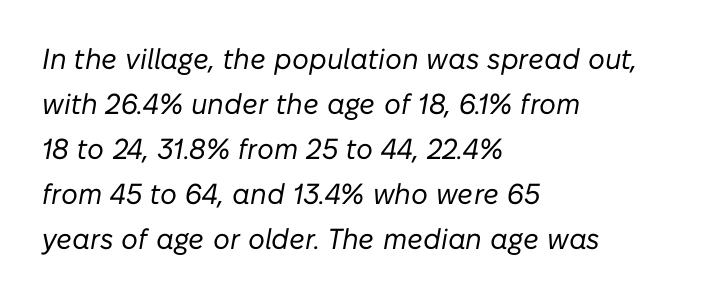
Q: Is the text bold? A: No.
Q: Is the text italic (slanted)? A: Yes, it leans right by about 10 degrees.
Q: Is the text underlined? A: No.
Q: How is the paragraph aligned? A: Left-aligned.
Q: Is the spacing between letters normal or unusually wide? A: Normal.
Q: Is the spacing between lines tight, normal or loose? A: Normal.
Q: Width (condensed, normal, or wide)? A: Normal.
Q: Stroke contrast? A: Low.
Q: x-height? A: Medium.
Q: Monospaced? A: No.
